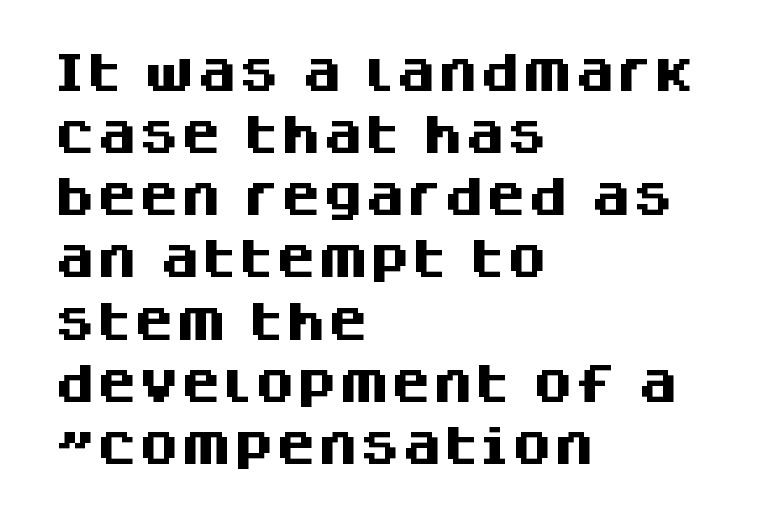
Horizontal bands of white between lines are of average thickness. Standard letterfit; no display-style spreading of the glyphs. Rule under the text: the space is simply empty. Reading down the block, your eye returns to a fixed left position each line. Proportional: the letters do not fall into vertical columns.
